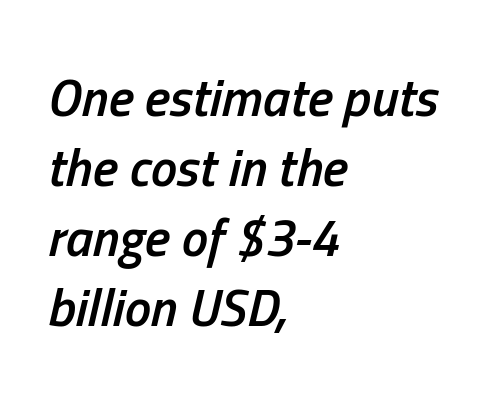
The image shows 53 px semibold, condensed type, italic (leaning right); set left-aligned, normal line spacing (1.32x), normal letter spacing, not underlined; low stroke contrast and a medium x-height.
